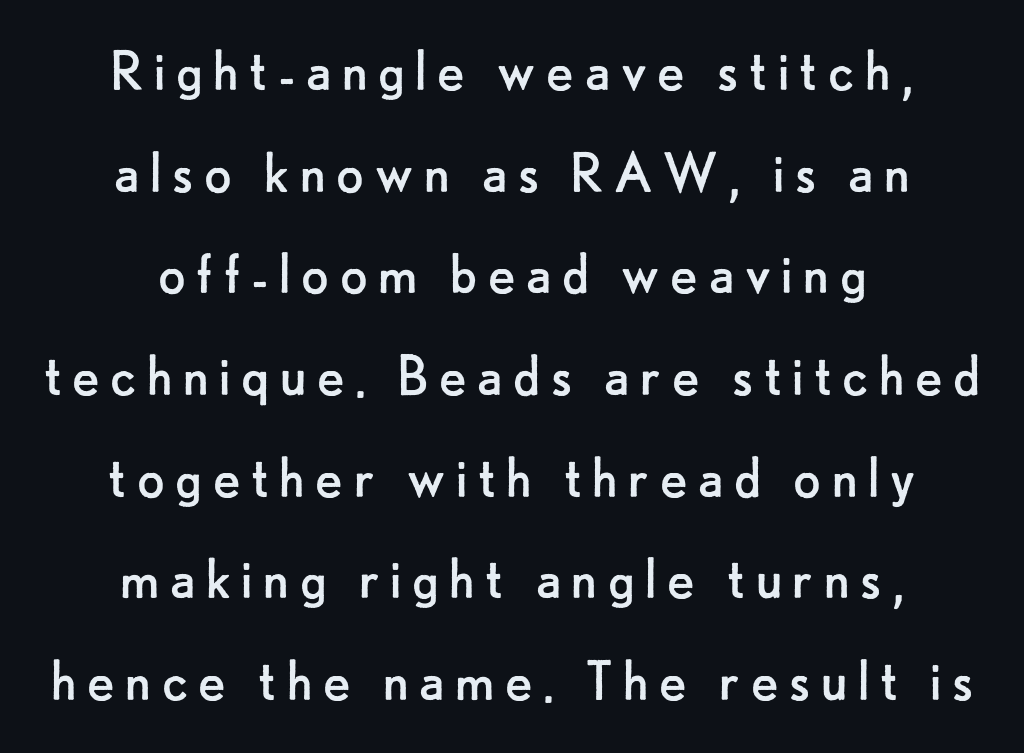
Do the letters lean? They stand straight. The characters display no serif detailing; their extremities are plain. The characters are drawn with everyday or finer stroke widths. Notice how the passage keeps no hard edge, just a central spine. Vertically, the passage feels balanced, rows spaced as you'd expect.
